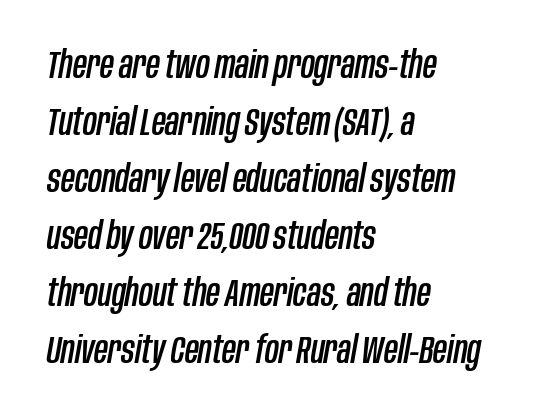
{"italic": "yes", "lean": "right", "slant_degrees": 10, "width": "condensed", "stroke_contrast": "low", "x_height": "large", "monospaced": "no", "underline": "no", "align": "left", "line_spacing": "normal", "line_spacing_ratio": 1.5, "letter_spacing": "normal", "letter_spacing_em": 0.0, "glyph_px": 38}
